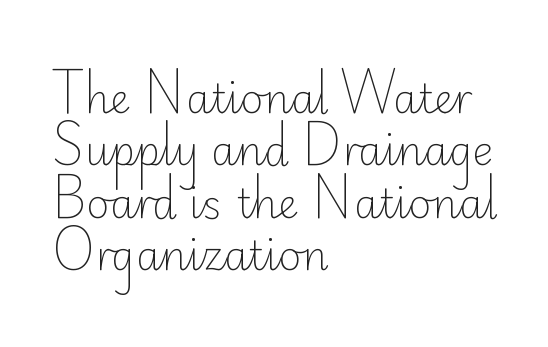
{"serif": "no", "italic": "no", "bold": "no", "weight": "light", "width": "normal", "stroke_contrast": "low", "x_height": "small", "monospaced": "no", "underline": "no", "align": "left", "line_spacing": "normal", "line_spacing_ratio": 1.31, "letter_spacing": "normal", "letter_spacing_em": 0.0, "glyph_px": 40}
